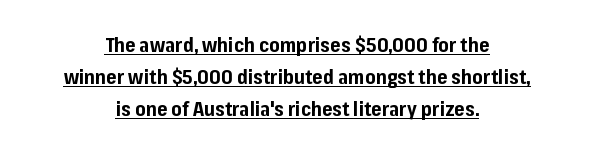
Q: Is the text bold? A: Yes.
Q: Is the text italic (slanted)? A: No, it is upright.
Q: Is the text underlined? A: Yes.
Q: How is the paragraph aligned? A: Centered.
Q: Is the spacing between letters normal or unusually wide? A: Normal.
Q: Is the spacing between lines tight, normal or loose? A: Normal.
